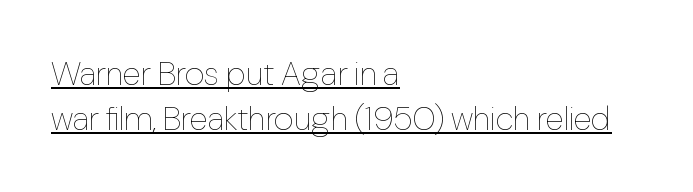
Students, observe: this is what conventionally led text looks like. The characters are drawn with everyday or finer stroke widths. The face used here is rendered with its standard letterfit. Nope, not italic — everything's standing straight. The rendering uses natural spacing where letterforms have individual widths. This rendering uses left alignment, leaving the right contour irregular.
